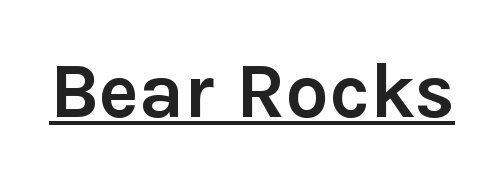
{"serif": "no", "italic": "no", "bold": "yes", "weight": "semibold", "width": "normal", "x_height": "medium", "monospaced": "no", "underline": "yes", "letter_spacing": "normal", "letter_spacing_em": 0.0, "glyph_px": 77}
